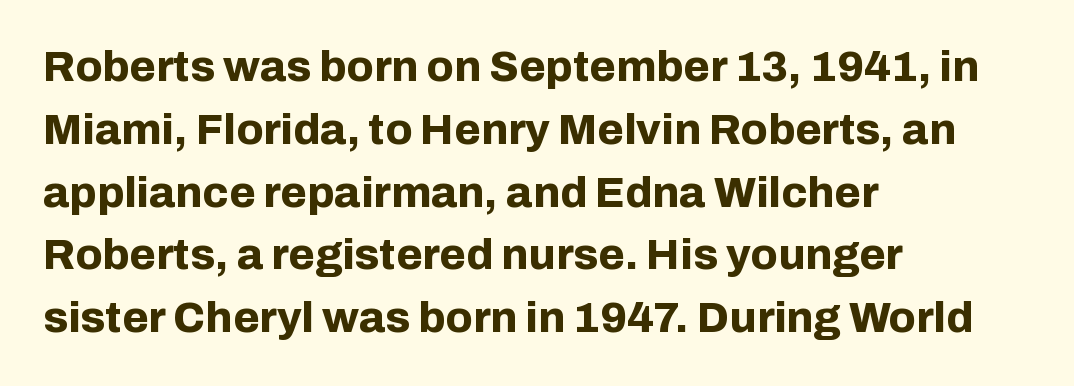
Q: Is the text bold? A: Yes.
Q: Is the text italic (slanted)? A: No, it is upright.
Q: Is the typeface a serif or a sans-serif typeface? A: Sans-serif.
Q: Is the text underlined? A: No.
Q: How is the paragraph aligned? A: Left-aligned.
Q: Is the spacing between letters normal or unusually wide? A: Normal.
Q: Is the spacing between lines tight, normal or loose? A: Normal.
Q: Width (condensed, normal, or wide)? A: Normal.
Q: Stroke contrast? A: Low.
Q: x-height? A: Medium.
Q: Monospaced? A: No.
